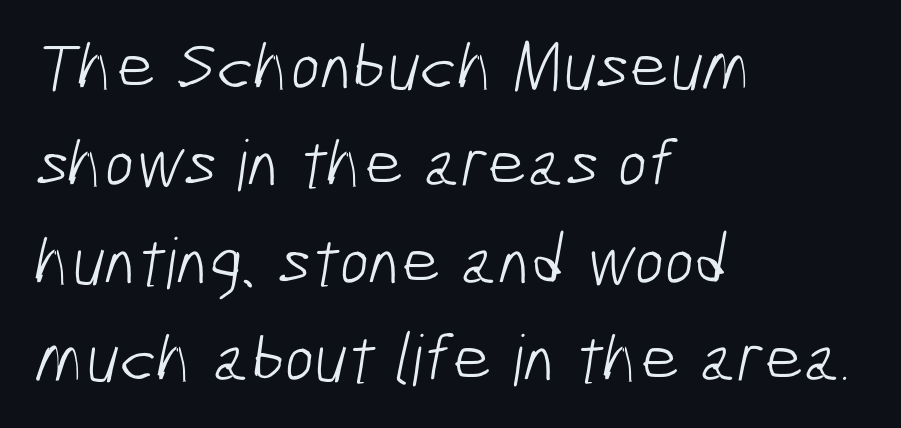
Q: Is the text bold? A: No.
Q: Is the typeface a serif or a sans-serif typeface? A: Sans-serif.
Q: Is the text underlined? A: No.
Q: How is the paragraph aligned? A: Left-aligned.
Q: Is the spacing between letters normal or unusually wide? A: Normal.
Q: Is the spacing between lines tight, normal or loose? A: Normal.
Q: Width (condensed, normal, or wide)? A: Condensed.
Q: Stroke contrast? A: Low.
Q: x-height? A: Medium.
Q: Monospaced? A: No.
